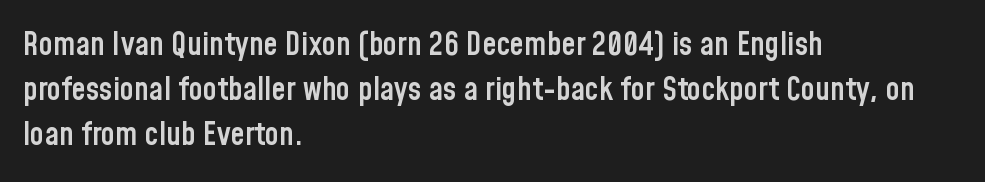
Students, observe: this is what conventionally led text looks like. Firm but not heavy-handed strokes: this text is semibold. Leftover space on each line is placed entirely after the last word. This sample has the flowing, uneven cadence of proportional lettering. Does extra space separate the letters? No, they use regular spacing.
